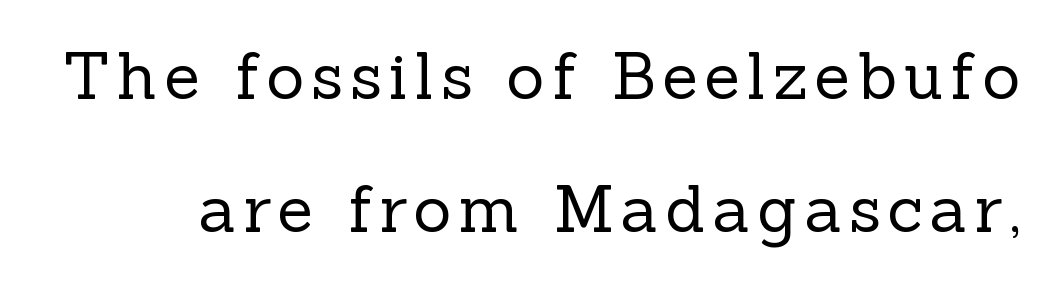
Q: Is the text bold? A: No.
Q: Is the text italic (slanted)? A: No, it is upright.
Q: Is the typeface a serif or a sans-serif typeface? A: Serif.
Q: Is the text underlined? A: No.
Q: Is the spacing between lines tight, normal or loose? A: Loose.
Q: Width (condensed, normal, or wide)? A: Normal.
Q: x-height? A: Medium.
Q: Monospaced? A: No.
